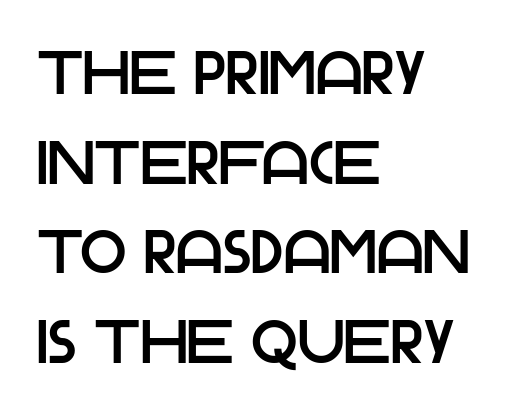
The image shows 61 px sans-serif type, upright; set left-aligned, normal line spacing (1.47x), normal letter spacing, not underlined; low stroke contrast and a large x-height.
